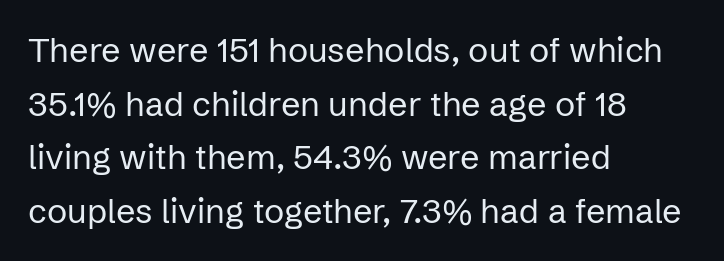
The image shows 34 px regular-weight sans-serif type, upright; set left-aligned, normal line spacing (1.58x), normal letter spacing, not underlined; low stroke contrast and a medium x-height.
